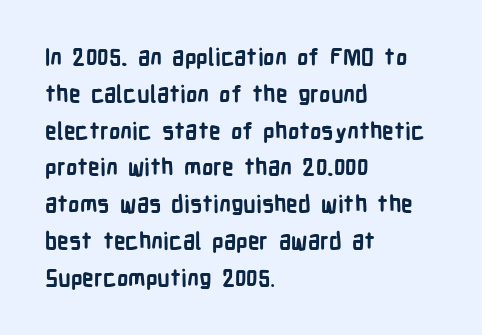
The image shows 23 px bold type, upright; set left-aligned, normal line spacing (1.6x), normal letter spacing, not underlined.
